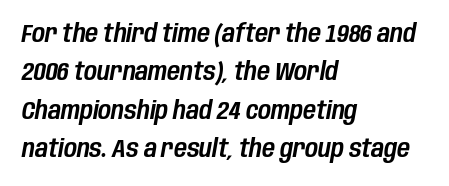
Each row of text sits above clean, open space. The font's italic variant was chosen for this text. A student would call this left alignment; a typographer would say flush left, rag right. Students, observe: this is what conventionally led text looks like.
